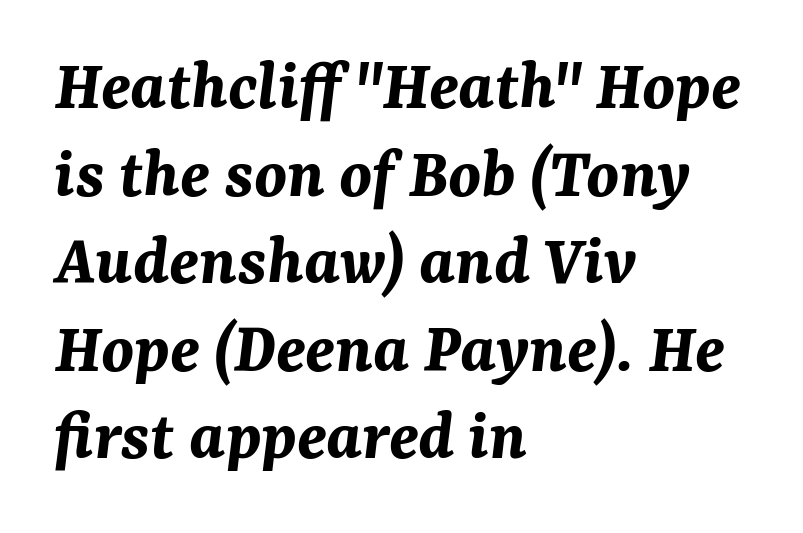
{"italic": "yes", "lean": "right", "slant_degrees": 7, "bold": "yes", "weight": "bold", "width": "normal", "stroke_contrast": "medium", "x_height": "medium", "monospaced": "no", "underline": "no", "align": "left", "line_spacing_ratio": 1.2, "letter_spacing": "normal", "letter_spacing_em": 0.0, "glyph_px": 73}
